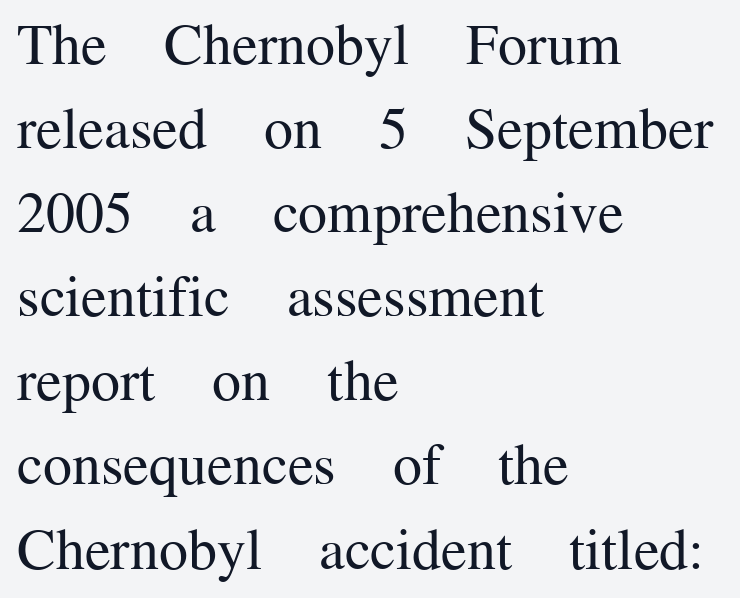
Yep, those are serifs on the letters. In terms of leading, this rendering sits right in the middle. The rag falls on the right side of this text block. The cut favours lightness, reaching ordinary text weight at its darkest. Is this a fixed-width face? No — the glyphs have proportional, varying widths.
